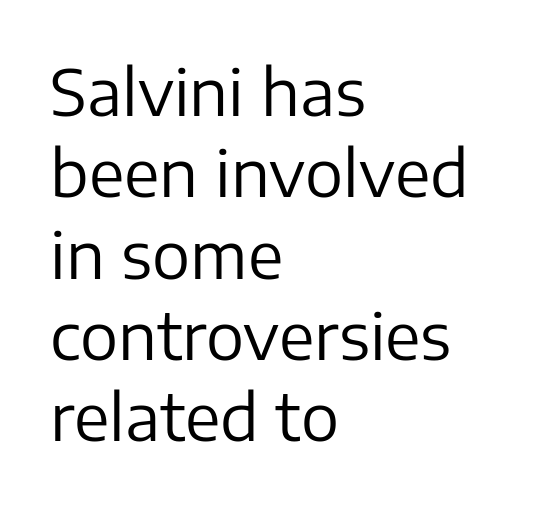
Q: Is the text bold? A: No.
Q: Is the text italic (slanted)? A: No, it is upright.
Q: Is the typeface a serif or a sans-serif typeface? A: Sans-serif.
Q: Is the text underlined? A: No.
Q: How is the paragraph aligned? A: Left-aligned.
Q: Is the spacing between letters normal or unusually wide? A: Normal.
Q: Is the spacing between lines tight, normal or loose? A: Normal.
Q: Width (condensed, normal, or wide)? A: Normal.
Q: Stroke contrast? A: Low.
Q: x-height? A: Medium.
Q: Monospaced? A: No.
